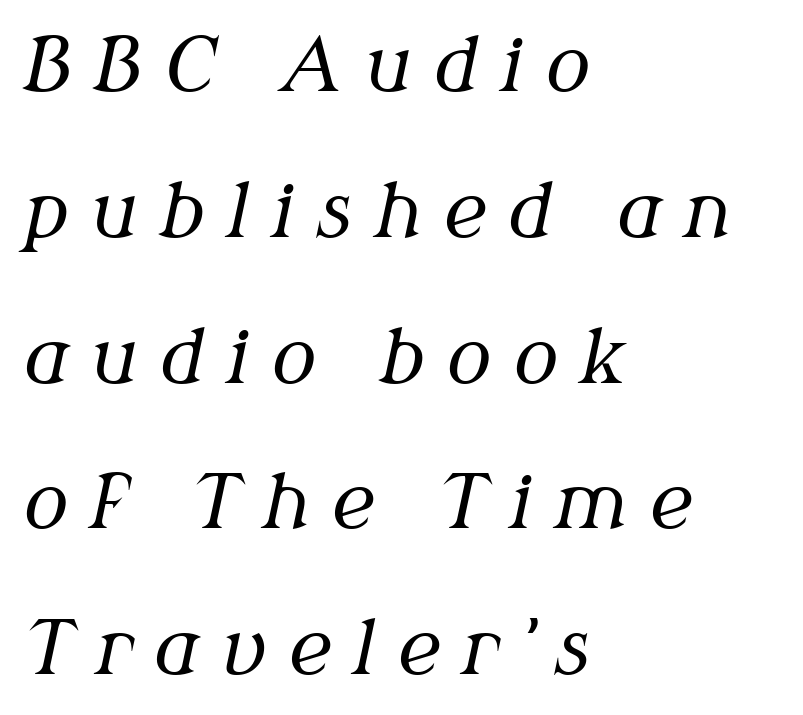
Typographically, this falls in the serif category. Stroke mass is kept to a normal reading level or below. The passage shown is not underscored anywhere. Rows of type keep a wide berth in the vertical direction. Compared with a centered layout, this one pins lines to the left instead. The specimen reads as italic at a glance.
